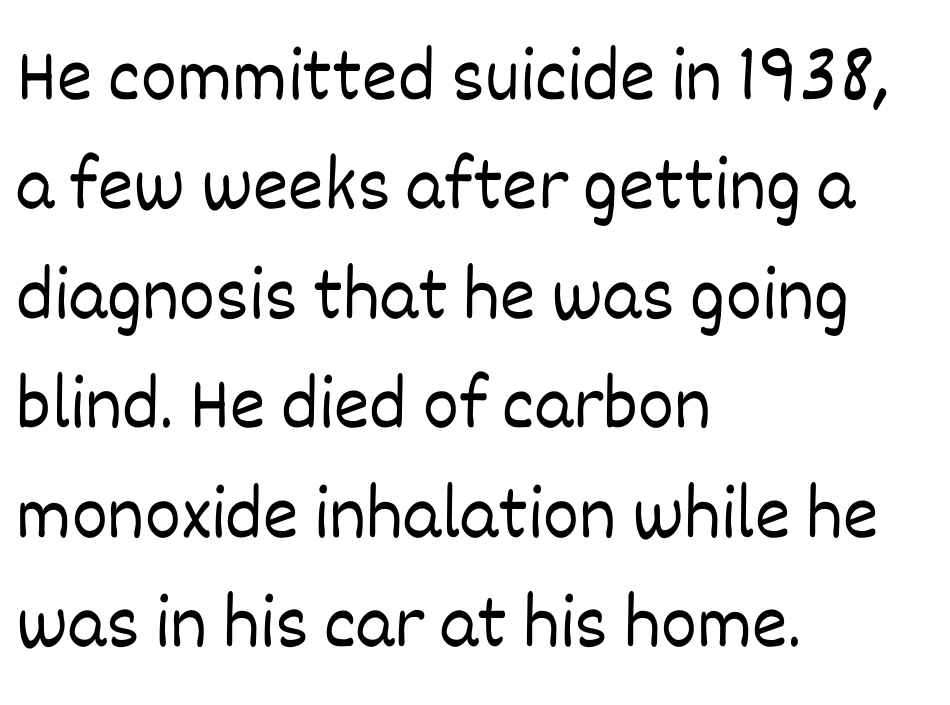
The image shows 76 px light type, upright; set left-aligned, normal line spacing (1.44x), normal letter spacing, not underlined; low stroke contrast and a large x-height.
